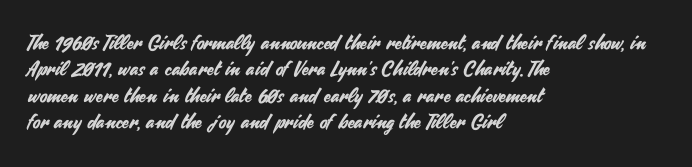
{"underline": "no", "align": "left", "line_spacing": "normal", "line_spacing_ratio": 1.32, "letter_spacing": "normal", "letter_spacing_em": 0.0, "glyph_px": 20}
